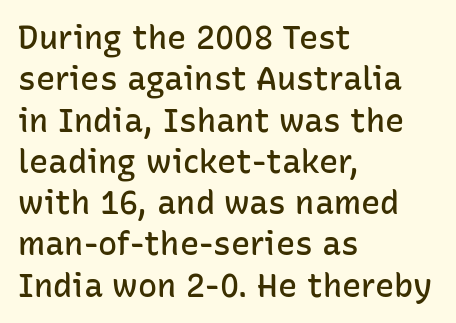
Q: Is the text bold? A: Semi-bold.
Q: Is the text italic (slanted)? A: No, it is upright.
Q: Is the typeface a serif or a sans-serif typeface? A: Sans-serif.
Q: Is the text underlined? A: No.
Q: How is the paragraph aligned? A: Left-aligned.
Q: Is the spacing between letters normal or unusually wide? A: Normal.
Q: Is the spacing between lines tight, normal or loose? A: Normal.
Q: Width (condensed, normal, or wide)? A: Normal.
Q: Stroke contrast? A: Low.
Q: x-height? A: Medium.
Q: Monospaced? A: No.
